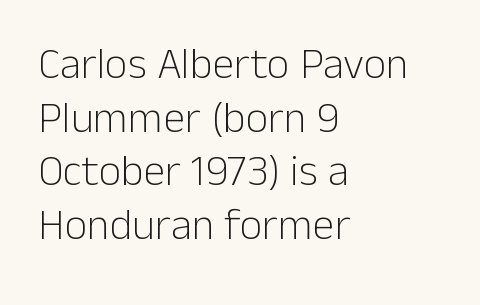
The letters advance in unequal steps, a hallmark of proportional type. The characters display no serif detailing; their extremities are plain. The lines are quadded left. No extra ink here — the face is not bold. A clean baseline with only descenders dipping below it.
